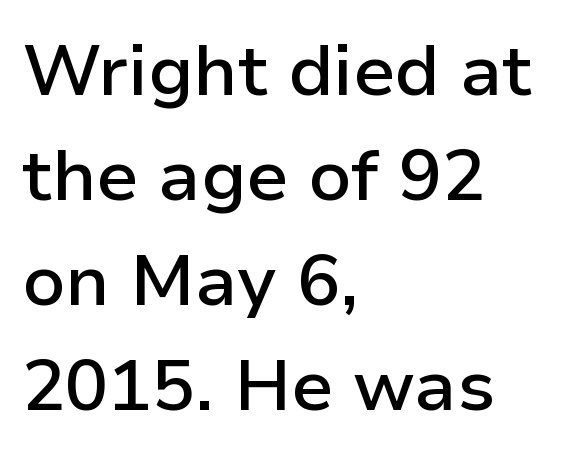
Q: Is the text bold? A: Semi-bold.
Q: Is the text italic (slanted)? A: No, it is upright.
Q: Is the typeface a serif or a sans-serif typeface? A: Sans-serif.
Q: Is the text underlined? A: No.
Q: How is the paragraph aligned? A: Left-aligned.
Q: Is the spacing between letters normal or unusually wide? A: Normal.
Q: Is the spacing between lines tight, normal or loose? A: Normal.
Q: Width (condensed, normal, or wide)? A: Normal.
Q: Stroke contrast? A: Low.
Q: x-height? A: Medium.
Q: Monospaced? A: No.
